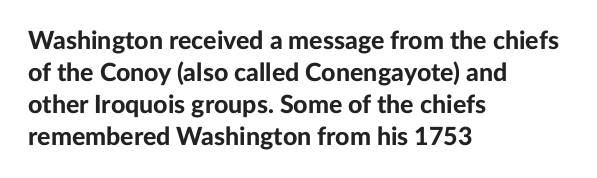
{"italic": "no", "bold": "yes", "underline": "no", "align": "left", "line_spacing": "normal", "line_spacing_ratio": 1.28, "letter_spacing": "normal", "letter_spacing_em": 0.0, "glyph_px": 25}
